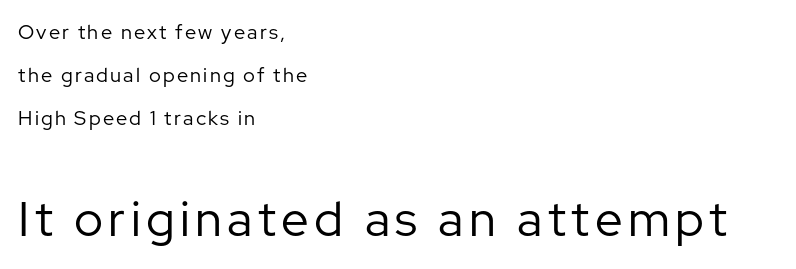
Q: Is the text bold? A: No.
Q: Is the text italic (slanted)? A: No, it is upright.
Q: Is the typeface a serif or a sans-serif typeface? A: Sans-serif.
Q: Is the text underlined? A: No.
Q: How is the paragraph aligned? A: Left-aligned.
Q: Is the spacing between lines tight, normal or loose? A: Loose.
Q: Which block of text is set in a larger size, the first (top) or the second (bottom)? A: The second (bottom) one.
Q: Width (condensed, normal, or wide)? A: Normal.
Q: Stroke contrast? A: Low.
Q: x-height? A: Medium.
Q: Monospaced? A: No.
